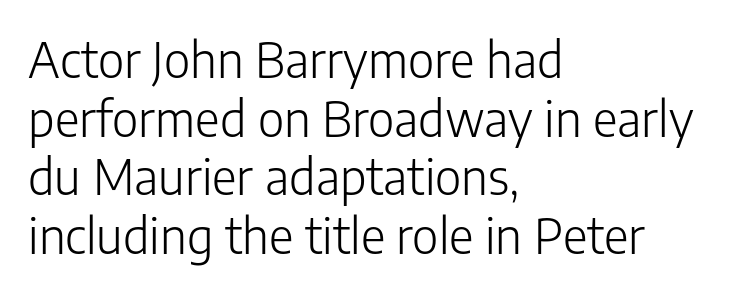
Short note: letters normally spaced. The passage shown is not bold in any degree. Looks like regular typesetting: each glyph gets only the width it needs. A typesetter would label this face a sans.
